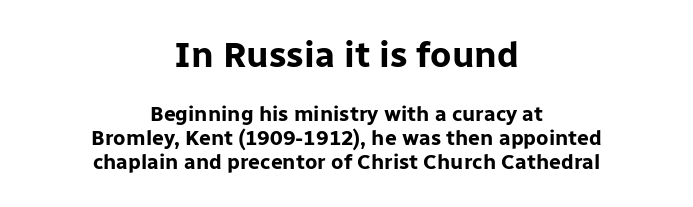
Thick stems and heavy bowls — unmistakably bold. The passage is arranged like a title page — every line centered. Does the leading feel generous? Not at all — it's pinched. To sum up the face: it is a sans, with no serifs.
